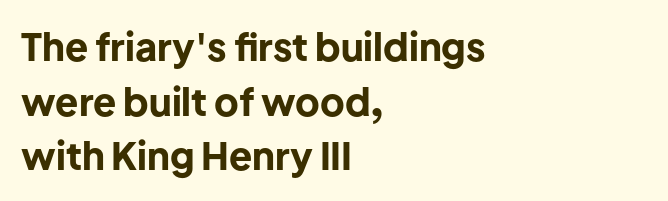
The image shows 38 px bold sans-serif type, upright; set left-aligned, normal line spacing (1.44x), normal letter spacing, not underlined; low stroke contrast and a medium x-height.
